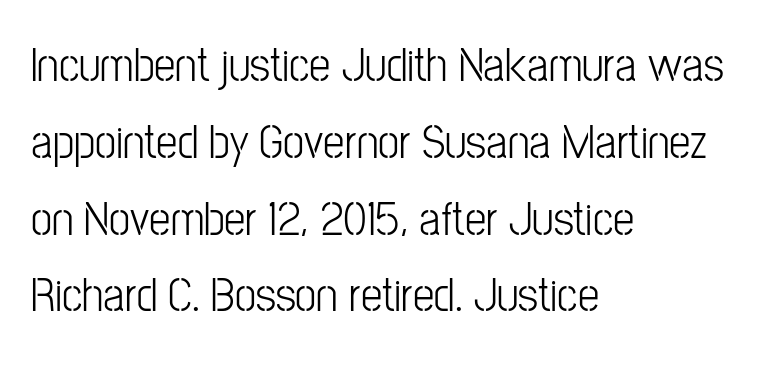
{"serif": "no", "italic": "no", "width": "condensed", "stroke_contrast": "low", "x_height": "medium", "monospaced": "no", "underline": "no", "align": "left", "line_spacing": "normal", "line_spacing_ratio": 1.6, "letter_spacing": "normal", "letter_spacing_em": 0.0, "glyph_px": 48}
